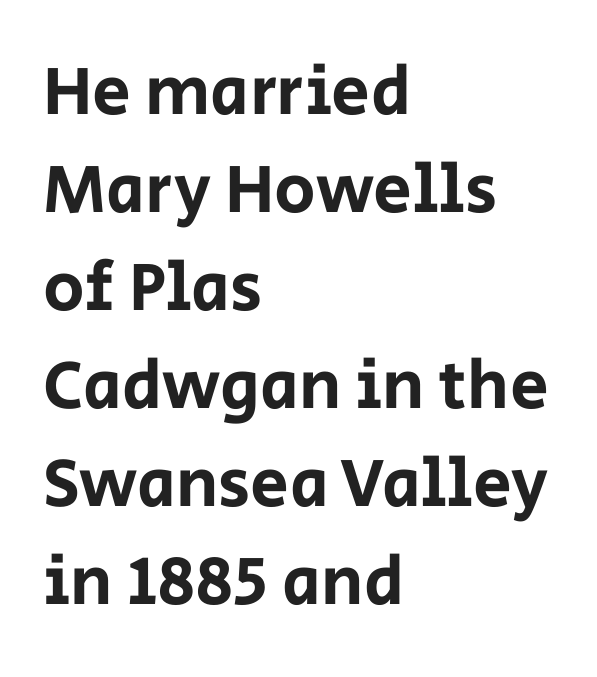
{"serif": "no", "italic": "no", "width": "normal", "stroke_contrast": "low", "x_height": "large", "monospaced": "no", "underline": "no", "align": "left", "line_spacing": "normal", "line_spacing_ratio": 1.42, "letter_spacing": "normal", "letter_spacing_em": 0.0, "glyph_px": 69}
